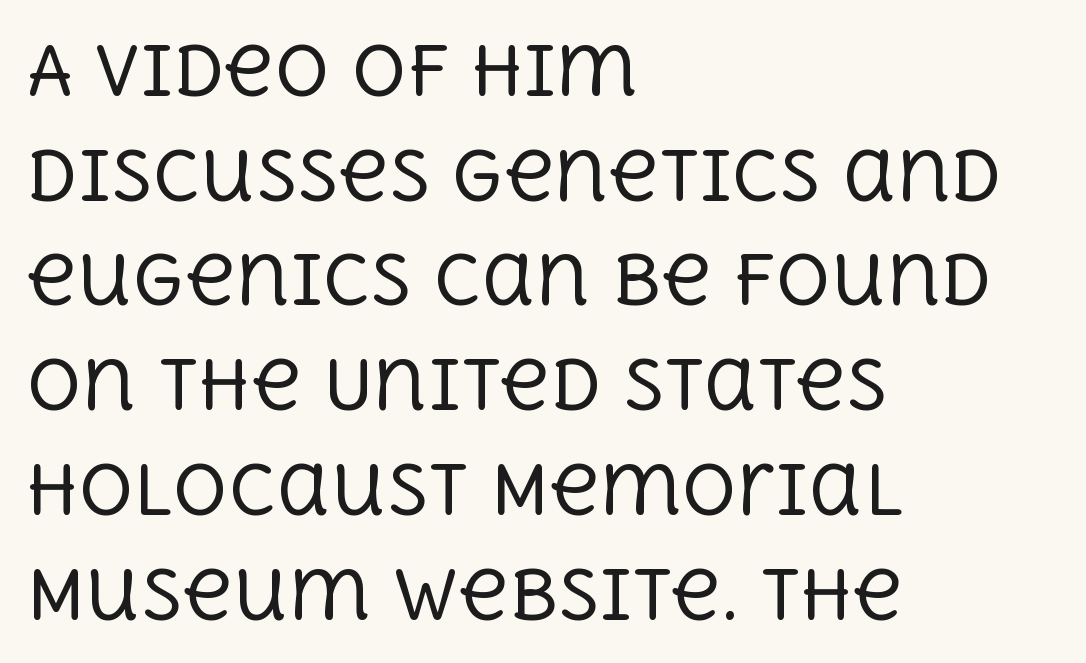
The image shows 68 px regular-weight serif type, upright; set left-aligned, normal line spacing (1.54x), normal letter spacing, not underlined; a large x-height.
